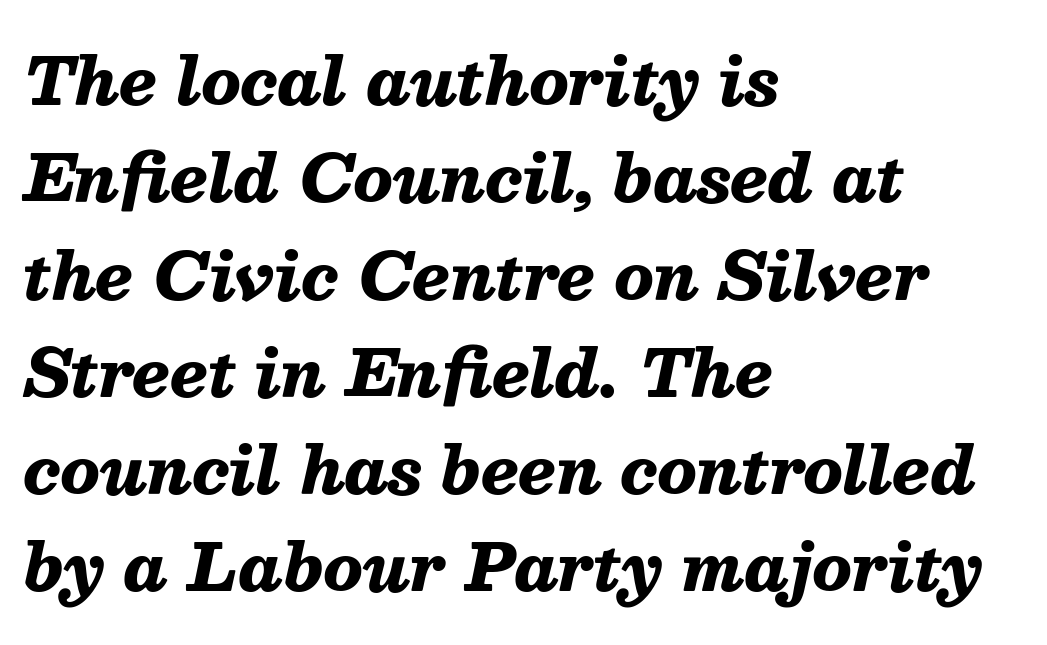
The image shows 64 px heavy type, italic (leaning right); set left-aligned, normal line spacing (1.52x), normal letter spacing, not underlined; medium stroke contrast and a medium x-height.
